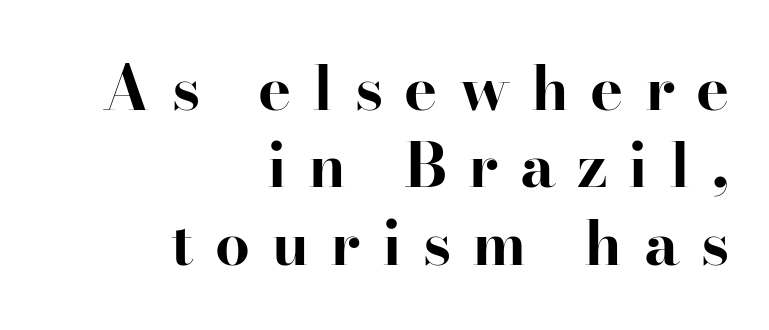
Heavy, bold letterforms. Horizontal bands of white between lines are of average thickness. Do the characters align in a grid? No, the font is proportional. Unlike a clean sans, this face finishes its strokes with serifs.
